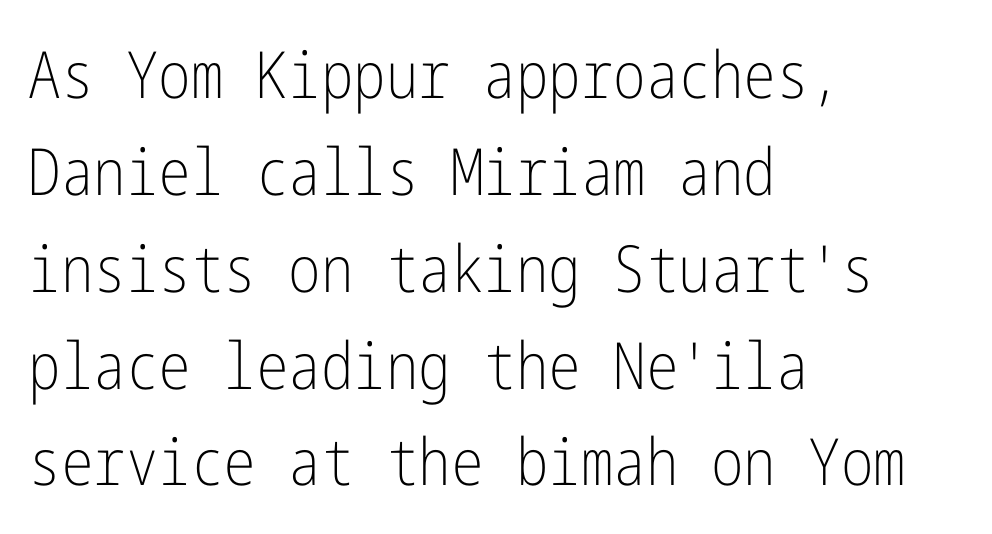
Q: Is the text bold? A: No.
Q: Is the text italic (slanted)? A: No, it is upright.
Q: Is the typeface a serif or a sans-serif typeface? A: Sans-serif.
Q: Is the text underlined? A: No.
Q: How is the paragraph aligned? A: Left-aligned.
Q: Is the spacing between letters normal or unusually wide? A: Normal.
Q: Is the spacing between lines tight, normal or loose? A: Normal.
Q: Width (condensed, normal, or wide)? A: Condensed.
Q: Stroke contrast? A: Low.
Q: x-height? A: Medium.
